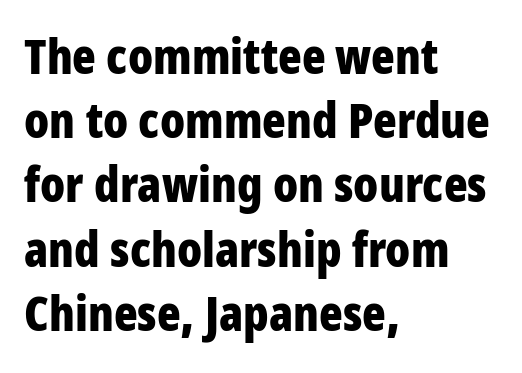
{"serif": "no", "italic": "no", "bold": "yes", "weight": "bold", "width": "condensed", "stroke_contrast": "low", "x_height": "large", "monospaced": "no", "underline": "no", "align": "left", "line_spacing": "normal", "line_spacing_ratio": 1.31, "letter_spacing": "normal", "letter_spacing_em": 0.0, "glyph_px": 49}
